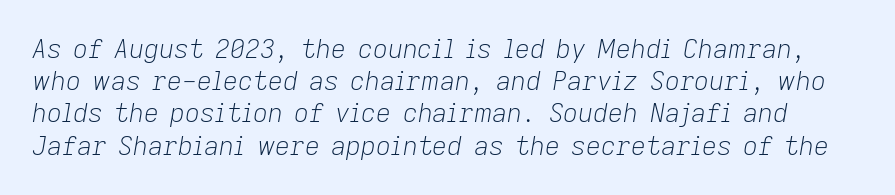
{"italic": "yes", "lean": "right", "slant_degrees": 9, "bold": "no", "underline": "no", "line_spacing_ratio": 1.24, "letter_spacing": "normal", "letter_spacing_em": 0.0, "glyph_px": 26}
